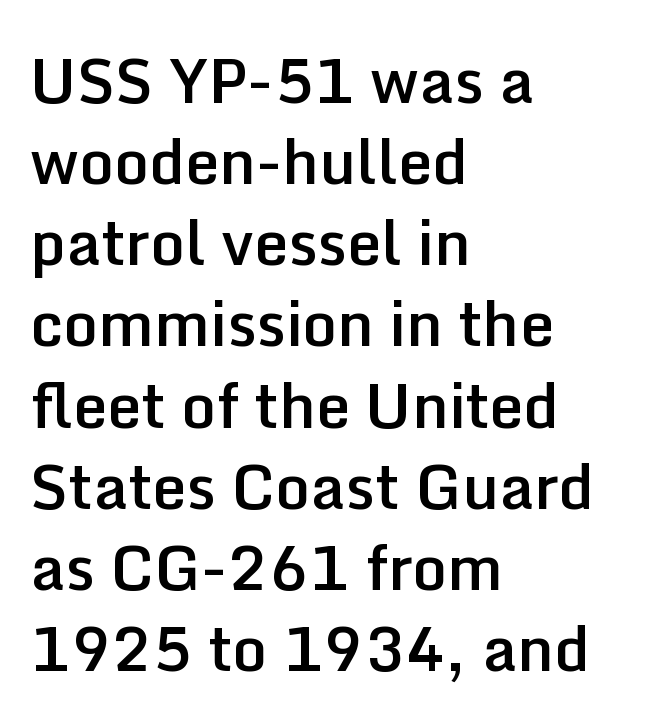
The passage shown is not underscored anywhere. The space between consecutive lines is moderate. The typography opts for an upright posture over an oblique one. The font is running at a semibold setting, under full bold. Standard letterfit; no display-style spreading of the glyphs. You could not count columns in this text — the font is proportionally spaced.
